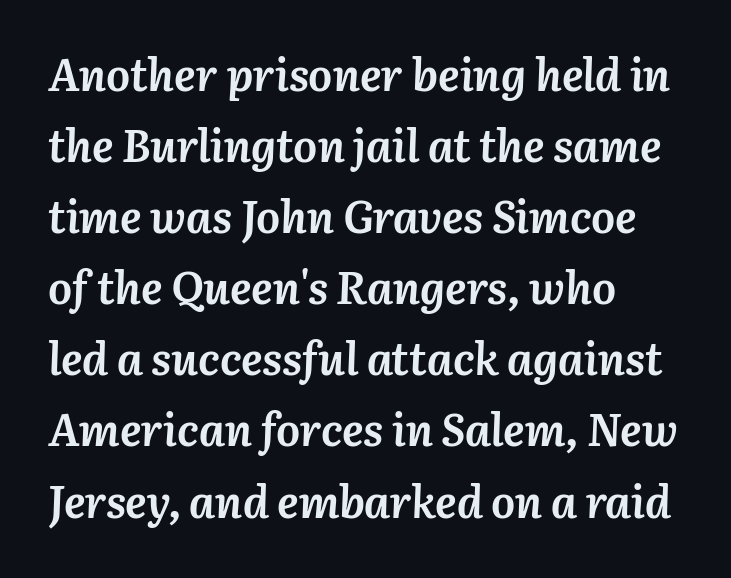
Q: Is the text bold? A: Yes.
Q: Is the text italic (slanted)? A: Yes, it leans right by about 3 degrees.
Q: Is the text underlined? A: No.
Q: How is the paragraph aligned? A: Left-aligned.
Q: Is the spacing between letters normal or unusually wide? A: Normal.
Q: Is the spacing between lines tight, normal or loose? A: Normal.
Q: Width (condensed, normal, or wide)? A: Normal.
Q: Stroke contrast? A: Medium.
Q: x-height? A: Medium.
Q: Monospaced? A: No.
